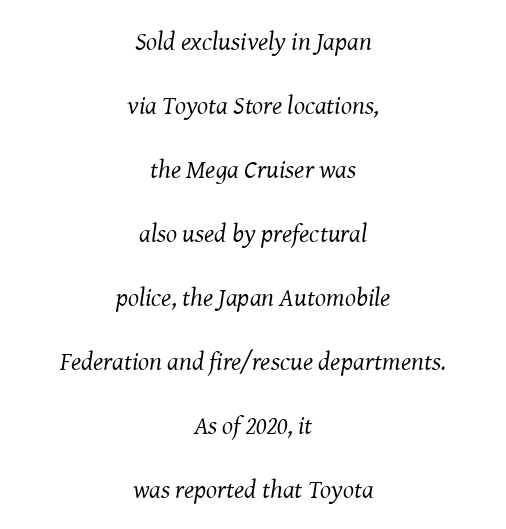
This sample is center-justified, so both line endings float freely. This sample trades compactness for vertical openness between lines. An italicized treatment has been applied to the whole sample. Underline: absent.
